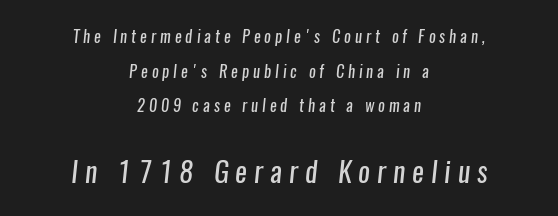
Heft: none added — not bold. The zone under the glyphs is completely vacant. Grotesque or geometric, the face here clearly has no serifs. One glance says open: line gaps are wider than usual. Does the copy run flush right? No — it is centered line by line.
